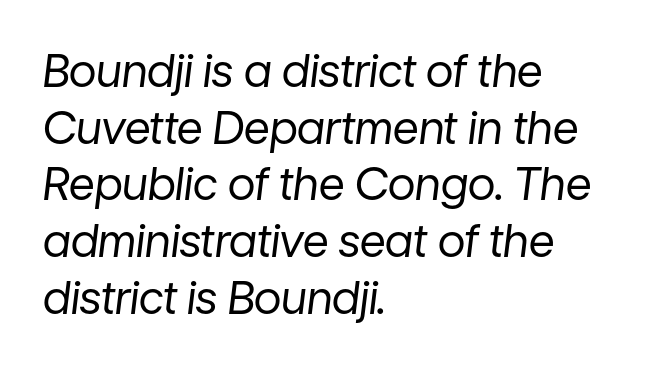
Q: Is the text bold? A: No.
Q: Is the text italic (slanted)? A: Yes, it leans right by about 7 degrees.
Q: Is the text underlined? A: No.
Q: How is the paragraph aligned? A: Left-aligned.
Q: Is the spacing between letters normal or unusually wide? A: Normal.
Q: Is the spacing between lines tight, normal or loose? A: Normal.
Q: Width (condensed, normal, or wide)? A: Normal.
Q: Stroke contrast? A: Low.
Q: x-height? A: Medium.
Q: Monospaced? A: No.
